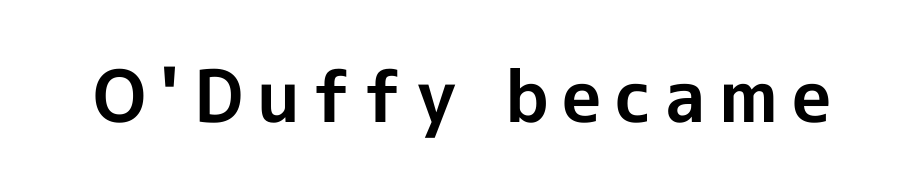
Q: Is the text bold? A: Yes.
Q: Is the text italic (slanted)? A: No, it is upright.
Q: Is the typeface a serif or a sans-serif typeface? A: Sans-serif.
Q: Is the text underlined? A: No.
Q: Width (condensed, normal, or wide)? A: Normal.
Q: x-height? A: Medium.
Q: Monospaced? A: No.
